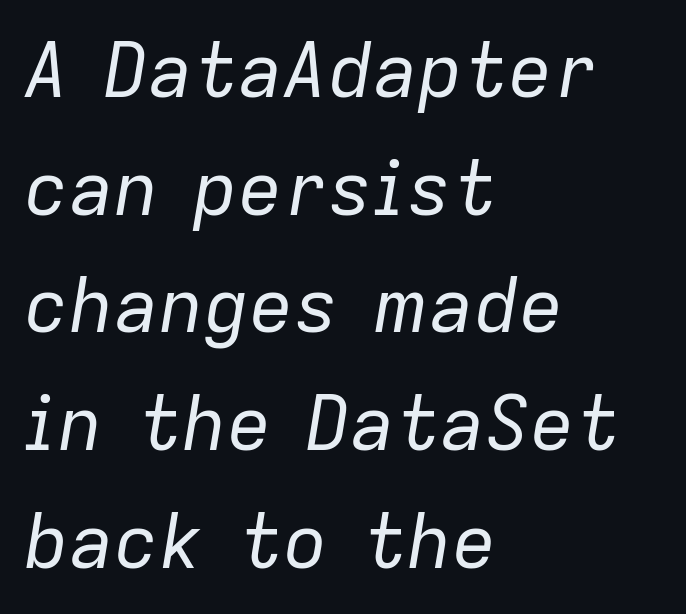
Q: Is the text bold? A: No.
Q: Is the text italic (slanted)? A: Yes, it leans right by about 9 degrees.
Q: Is the text underlined? A: No.
Q: How is the paragraph aligned? A: Left-aligned.
Q: Is the spacing between letters normal or unusually wide? A: Normal.
Q: Is the spacing between lines tight, normal or loose? A: Normal.
Q: Width (condensed, normal, or wide)? A: Normal.
Q: Stroke contrast? A: Low.
Q: x-height? A: Medium.
Q: Monospaced? A: No.
